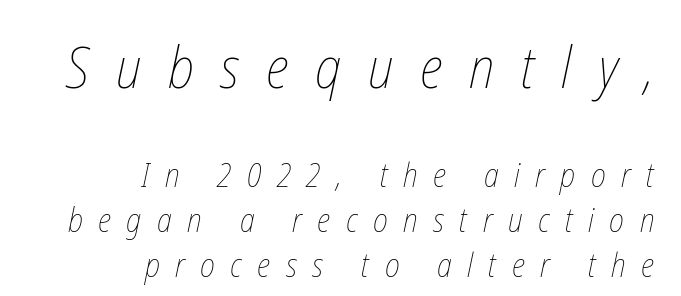
{"bold": "no", "weight": "thin", "width": "condensed", "stroke_contrast": "low", "x_height": "medium", "monospaced": "no", "underline": "no", "align": "right", "line_spacing": "normal", "line_spacing_ratio": 1.37, "letter_spacing": "wide", "letter_spacing_em": 0.47, "larger_block": "first", "size_ratio": 1.73, "glyph_px": 57}
